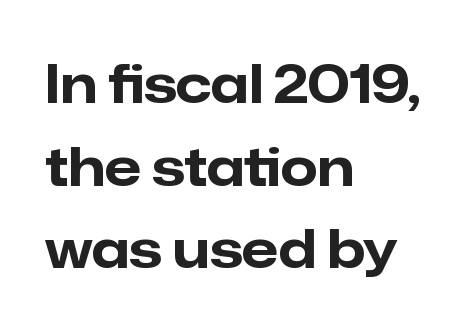
Rule under the text: the space is simply empty. Nope, no serifs anywhere on these letters. I'd describe the lettering as bold — thick and assertive. Looks like regular typesetting: each glyph gets only the width it needs. Vertical strokes here are truly vertical.
